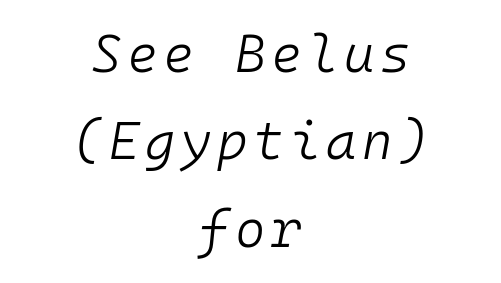
Q: Is the text bold? A: No.
Q: Is the text italic (slanted)? A: Yes, it leans right by about 10 degrees.
Q: Is the text underlined? A: No.
Q: How is the paragraph aligned? A: Centered.
Q: Is the spacing between lines tight, normal or loose? A: Normal.
Q: Width (condensed, normal, or wide)? A: Normal.
Q: Stroke contrast? A: Low.
Q: x-height? A: Medium.
Q: Monospaced? A: Yes.
